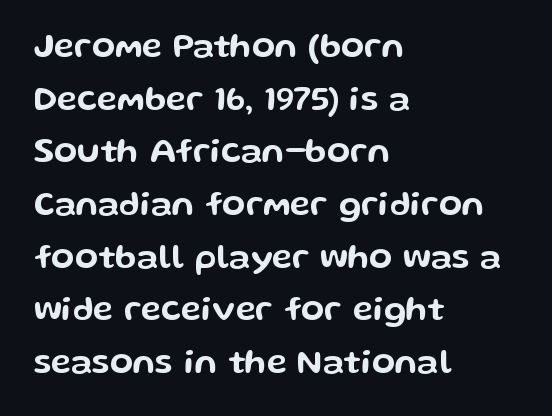
Q: Is the text italic (slanted)? A: No, it is upright.
Q: Is the typeface a serif or a sans-serif typeface? A: Sans-serif.
Q: Is the text underlined? A: No.
Q: How is the paragraph aligned? A: Left-aligned.
Q: Is the spacing between letters normal or unusually wide? A: Normal.
Q: Is the spacing between lines tight, normal or loose? A: Normal.
Q: Width (condensed, normal, or wide)? A: Wide.
Q: Stroke contrast? A: Low.
Q: x-height? A: Medium.
Q: Monospaced? A: No.
